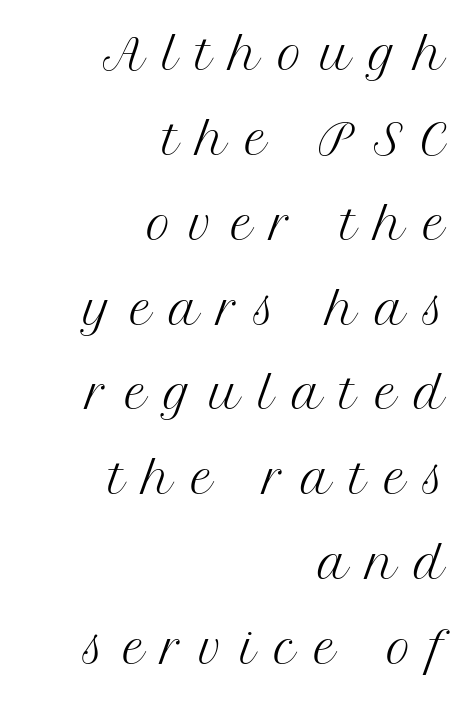
Q: Is the text bold? A: No.
Q: Is the text italic (slanted)? A: Yes.
Q: Is the text underlined? A: No.
Q: How is the paragraph aligned? A: Right-aligned.
Q: Is the spacing between letters normal or unusually wide? A: Unusually wide.
Q: Is the spacing between lines tight, normal or loose? A: Loose.
Q: Width (condensed, normal, or wide)? A: Normal.
Q: Stroke contrast? A: Medium.
Q: x-height? A: Medium.
Q: Monospaced? A: No.
